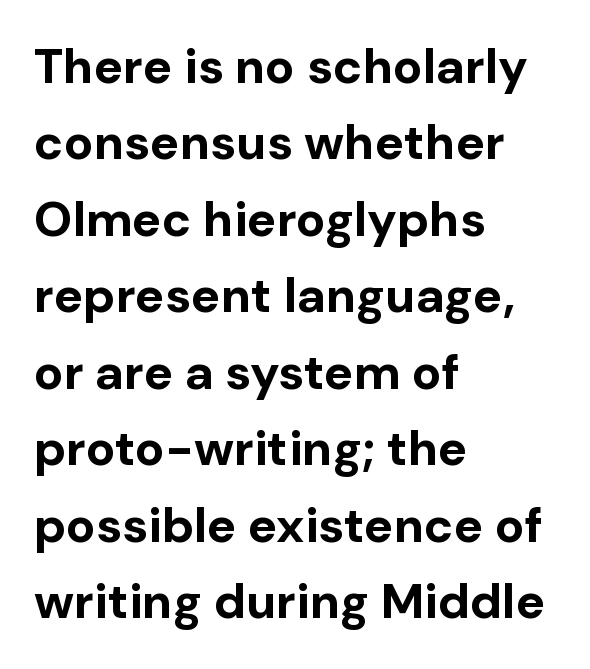
{"serif": "no", "italic": "no", "bold": "yes", "weight": "bold", "width": "normal", "stroke_contrast": "low", "x_height": "medium", "monospaced": "no", "underline": "no", "align": "left", "line_spacing": "normal", "line_spacing_ratio": 1.56, "letter_spacing": "normal", "letter_spacing_em": 0.0, "glyph_px": 49}
